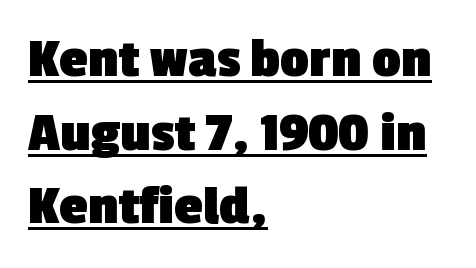
Q: Is the text bold? A: Yes.
Q: Is the typeface a serif or a sans-serif typeface? A: Sans-serif.
Q: Is the text underlined? A: Yes.
Q: How is the paragraph aligned? A: Left-aligned.
Q: Is the spacing between letters normal or unusually wide? A: Normal.
Q: Is the spacing between lines tight, normal or loose? A: Normal.
Q: Width (condensed, normal, or wide)? A: Normal.
Q: x-height? A: Medium.
Q: Monospaced? A: No.
